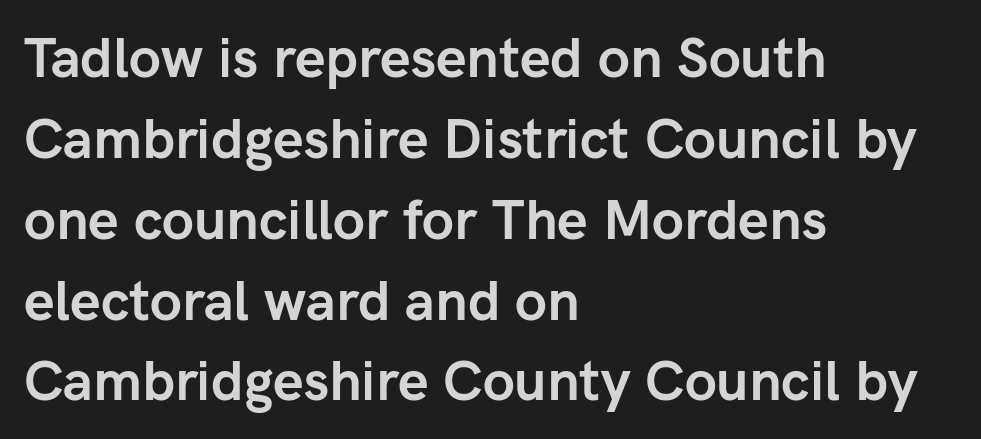
{"serif": "no", "italic": "no", "bold": "yes", "weight": "semibold", "width": "normal", "stroke_contrast": "low", "x_height": "medium", "monospaced": "no", "underline": "no", "align": "left", "line_spacing": "normal", "line_spacing_ratio": 1.47, "letter_spacing": "normal", "letter_spacing_em": 0.0, "glyph_px": 55}
